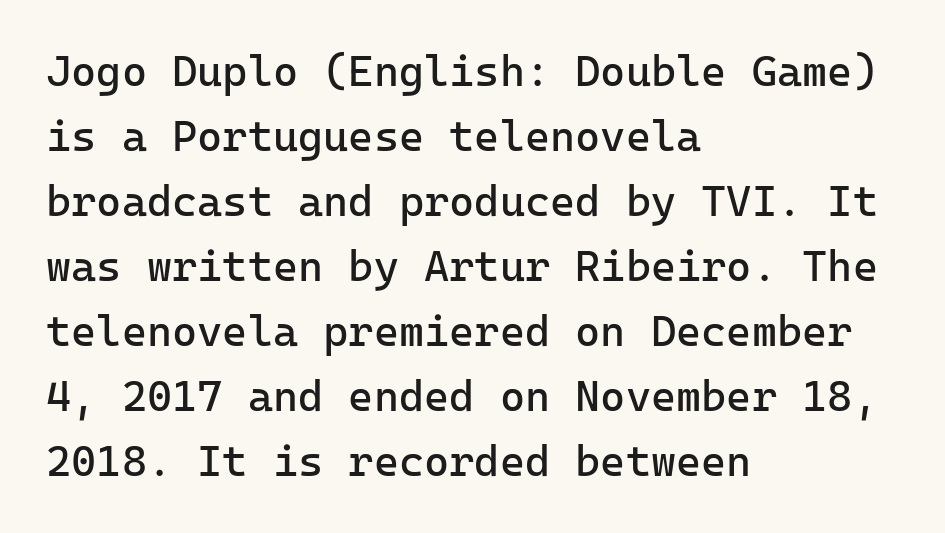
Nope, not italic — everything's standing straight. Compared with typical paragraphs, the rows here are spaced about the same. A sans-serif font was chosen for this passage. Plain, unruled lines of type.
